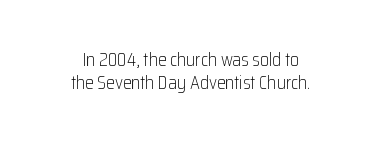
These glyphs show unthickened strokes, regular width or finer. The rag falls on both sides of this text block equally. Italic? Not at all — the glyphs are vertical. The face used here is rendered with its standard letterfit.
